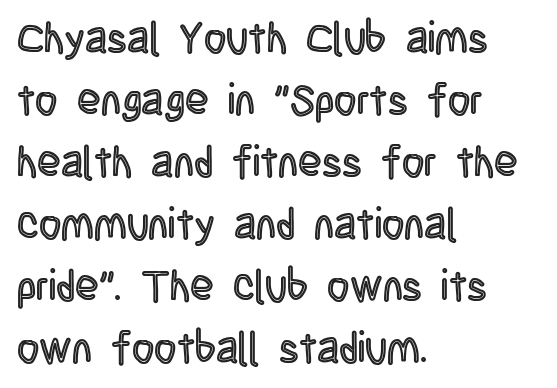
Q: Is the text italic (slanted)? A: No, it is upright.
Q: Is the text underlined? A: No.
Q: How is the paragraph aligned? A: Left-aligned.
Q: Is the spacing between letters normal or unusually wide? A: Normal.
Q: Is the spacing between lines tight, normal or loose? A: Normal.
Q: Width (condensed, normal, or wide)? A: Condensed.
Q: x-height? A: Large.
Q: Monospaced? A: No.
